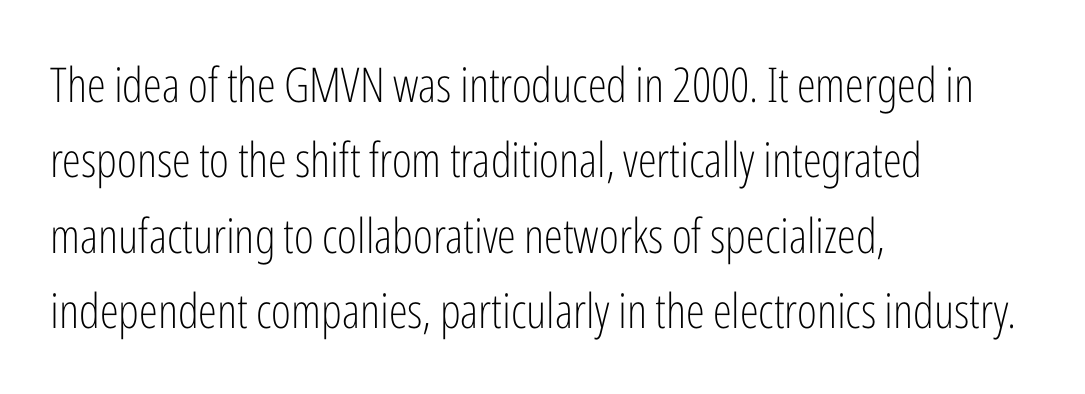
The image shows 48 px light, condensed sans-serif type, upright; set left-aligned, normal line spacing (1.57x), normal letter spacing, not underlined; low stroke contrast and a medium x-height.
